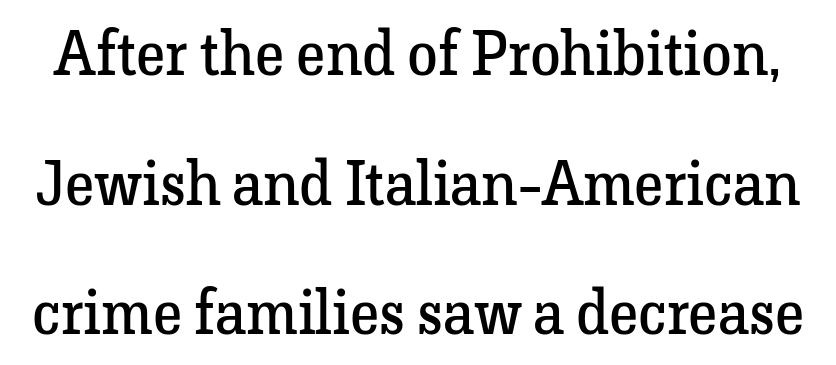
The image shows 62 px regular-weight serif type, upright; set loose line spacing (2.09x), normal letter spacing, not underlined; low stroke contrast and a medium x-height.
